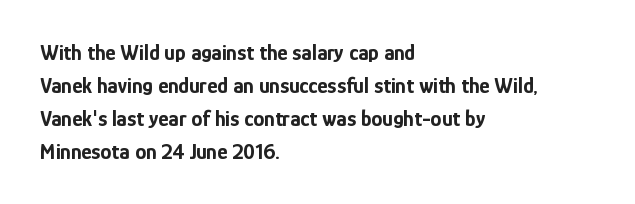
Q: Is the text bold? A: Yes.
Q: Is the text italic (slanted)? A: No, it is upright.
Q: Is the text underlined? A: No.
Q: How is the paragraph aligned? A: Left-aligned.
Q: Is the spacing between letters normal or unusually wide? A: Normal.
Q: Is the spacing between lines tight, normal or loose? A: Normal.
